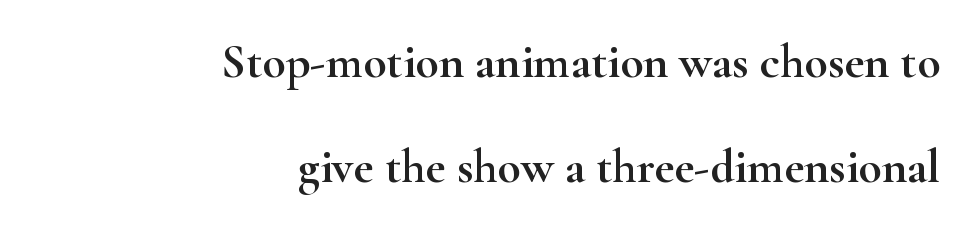
The image shows 48 px wide serif type, upright; set right-aligned, loose line spacing (2.18x), normal letter spacing, not underlined; high stroke contrast and a small x-height.
